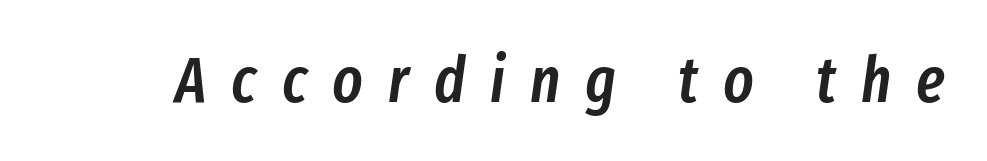
{"italic": "yes", "lean": "right", "slant_degrees": 8, "bold": "semi", "weight": "semibold", "width": "condensed", "stroke_contrast": "low", "x_height": "medium", "monospaced": "no", "underline": "no", "letter_spacing": "wide", "letter_spacing_em": 0.39, "glyph_px": 64}
